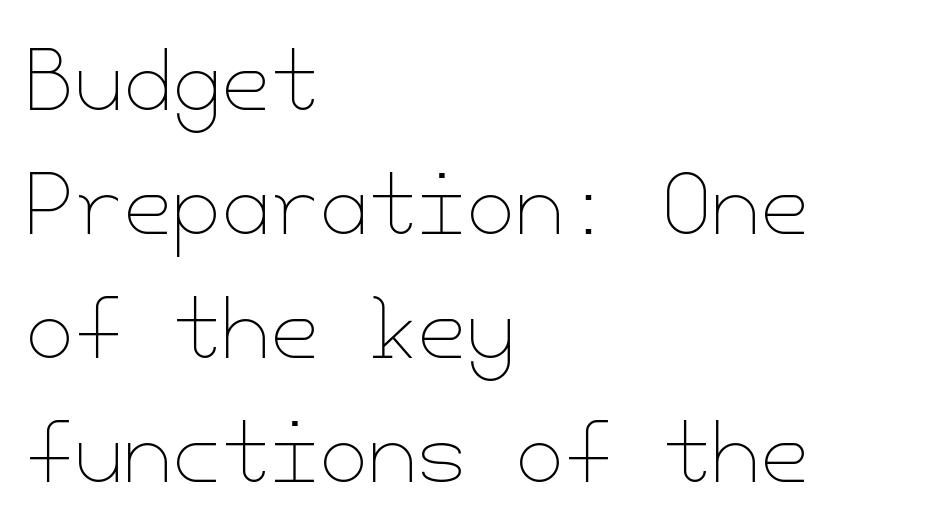
Q: Is the text bold? A: No.
Q: Is the text italic (slanted)? A: No, it is upright.
Q: Is the text underlined? A: No.
Q: How is the paragraph aligned? A: Left-aligned.
Q: Is the spacing between letters normal or unusually wide? A: Normal.
Q: Is the spacing between lines tight, normal or loose? A: Normal.
Q: Width (condensed, normal, or wide)? A: Normal.
Q: Stroke contrast? A: Low.
Q: x-height? A: Small.
